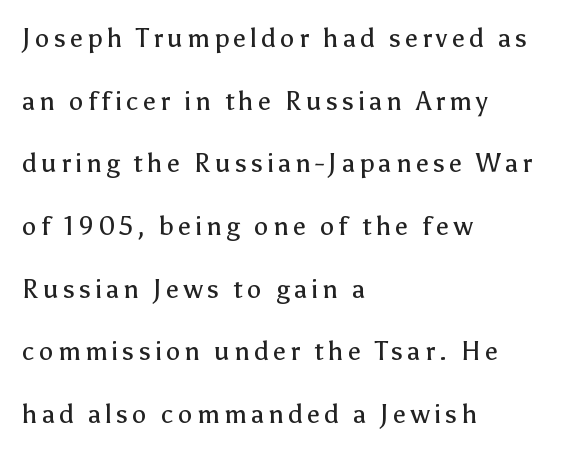
Q: Is the text bold? A: No.
Q: Is the text italic (slanted)? A: No, it is upright.
Q: Is the text underlined? A: No.
Q: How is the paragraph aligned? A: Left-aligned.
Q: Is the spacing between lines tight, normal or loose? A: Loose.
